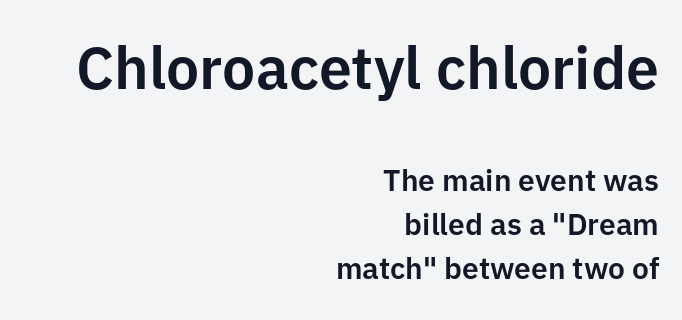
{"serif": "no", "italic": "no", "width": "normal", "stroke_contrast": "low", "x_height": "medium", "monospaced": "no", "underline": "no", "align": "right", "line_spacing": "normal", "line_spacing_ratio": 1.47, "letter_spacing": "normal", "letter_spacing_em": 0.0, "larger_block": "first", "size_ratio": 1.97, "glyph_px": 59}
